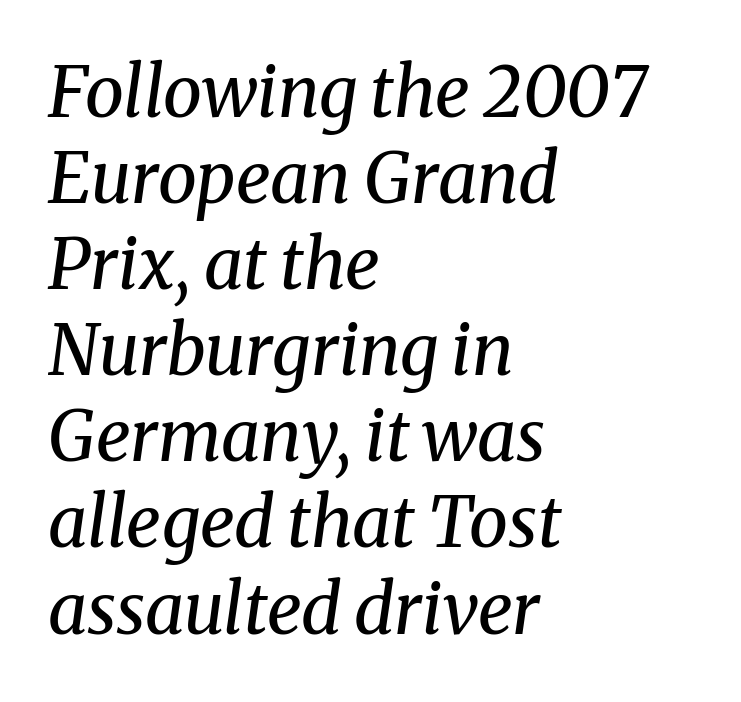
The image shows 70 px regular-weight serif type, italic (leaning right); set left-aligned, line spacing 1.23x, normal letter spacing, not underlined; medium stroke contrast and a medium x-height.
